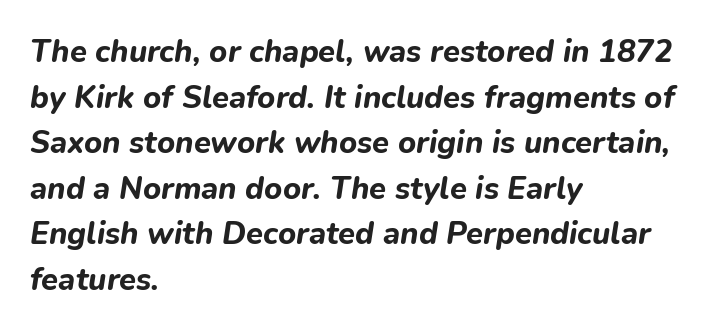
Yep, that's italic — everything's leaning. The face used here is proportionally spaced, like ordinary book or web type. Reading down the block, your eye returns to a fixed left position each line. The strokes are fattened all the way to bold. No word sits above an underline. Honestly, the letter spacing is just normal — you wouldn't notice it.
